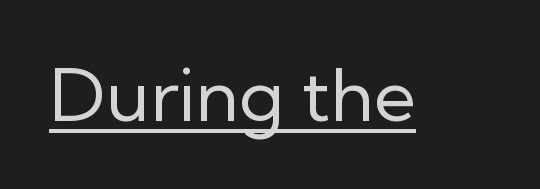
Q: Is the text bold? A: No.
Q: Is the text italic (slanted)? A: No, it is upright.
Q: Is the typeface a serif or a sans-serif typeface? A: Sans-serif.
Q: Is the text underlined? A: Yes.
Q: Is the spacing between letters normal or unusually wide? A: Normal.
Q: Width (condensed, normal, or wide)? A: Normal.
Q: Stroke contrast? A: Low.
Q: x-height? A: Medium.
Q: Monospaced? A: No.
